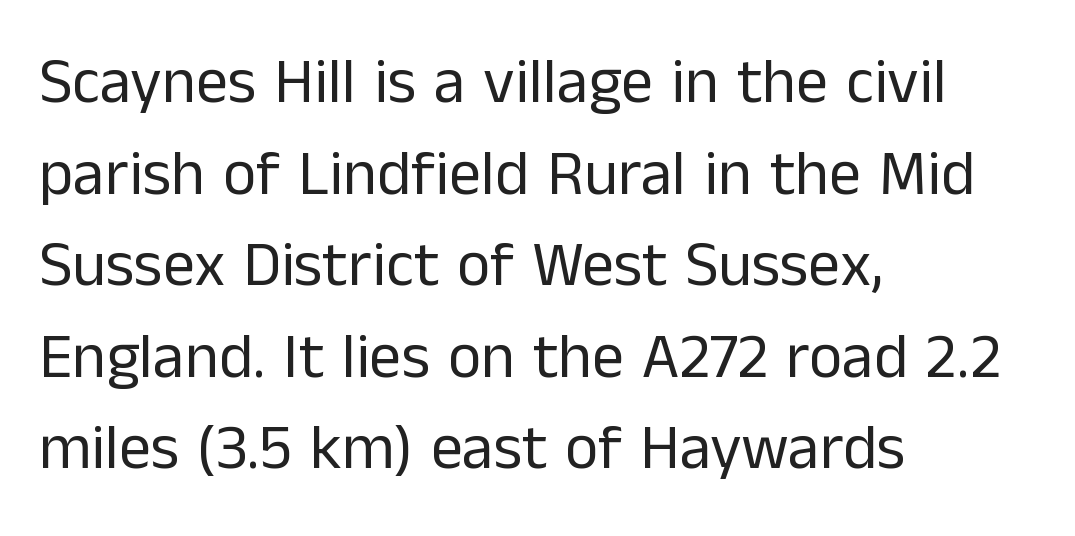
The image shows 64 px regular-weight sans-serif type, upright; set left-aligned, normal line spacing (1.43x), normal letter spacing, not underlined; low stroke contrast and a medium x-height.
